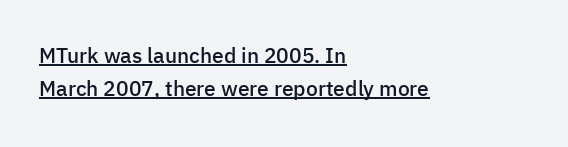
Q: Is the text bold? A: Semi-bold.
Q: Is the text italic (slanted)? A: No, it is upright.
Q: Is the text underlined? A: Yes.
Q: How is the paragraph aligned? A: Left-aligned.
Q: Is the spacing between letters normal or unusually wide? A: Normal.
Q: Is the spacing between lines tight, normal or loose? A: Normal.
